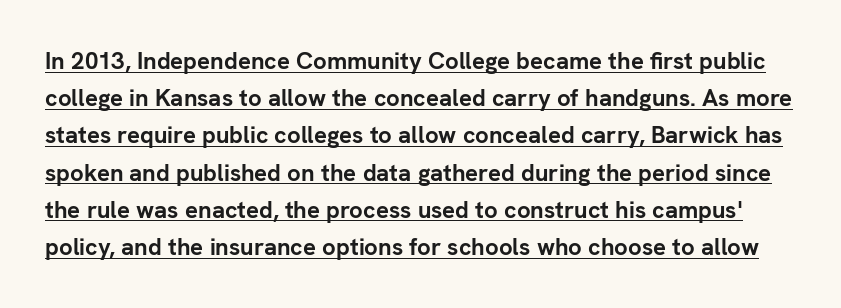
Do the letters lean? They stand straight. Thick stems and heavy bowls — unmistakably bold. These characters rest on top of a visible drawn line. No extra tracking has been applied to these lines.
